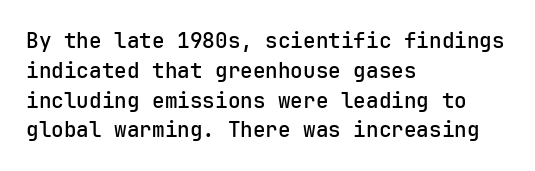
Q: Is the text bold? A: Semi-bold.
Q: Is the text italic (slanted)? A: No, it is upright.
Q: Is the text underlined? A: No.
Q: How is the paragraph aligned? A: Left-aligned.
Q: Is the spacing between letters normal or unusually wide? A: Normal.
Q: Is the spacing between lines tight, normal or loose? A: Normal.
